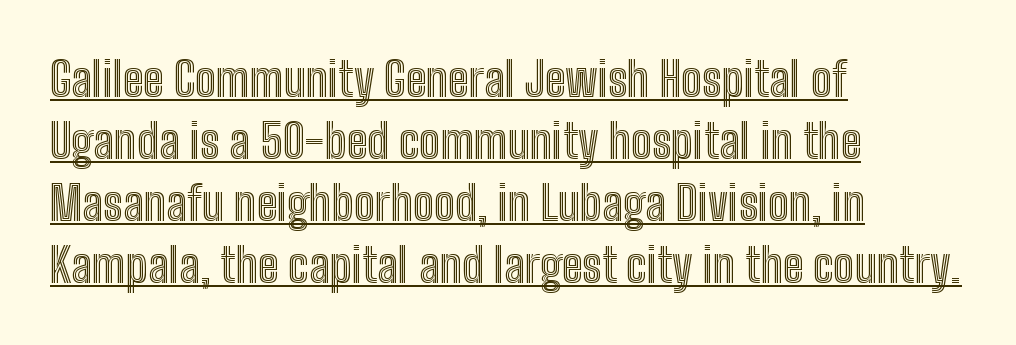
{"italic": "no", "width": "condensed", "x_height": "medium", "monospaced": "no", "underline": "yes", "align": "left", "line_spacing": "normal", "line_spacing_ratio": 1.32, "letter_spacing": "normal", "letter_spacing_em": 0.0, "glyph_px": 47}
